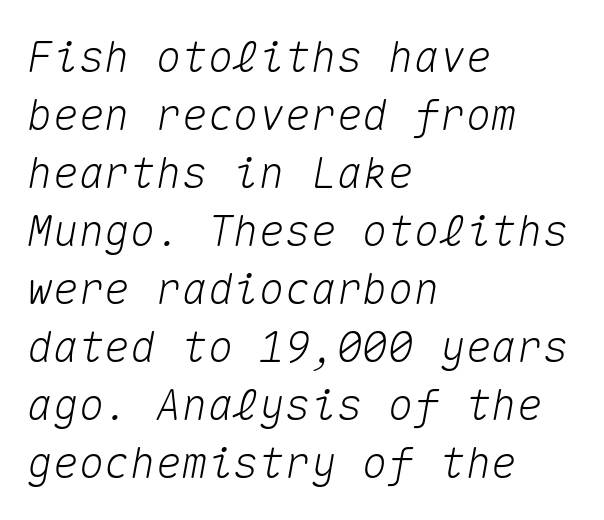
The horizontal fit of the characters is conventional and even. The strip under each line holds only bare page. Compared with ordinary roman type, these characters are visibly tilted. The space between consecutive lines is moderate. Which margin do the lines hug? The left one — the right edge is uneven. Spacing verdict: monospaced, one width for all characters.
